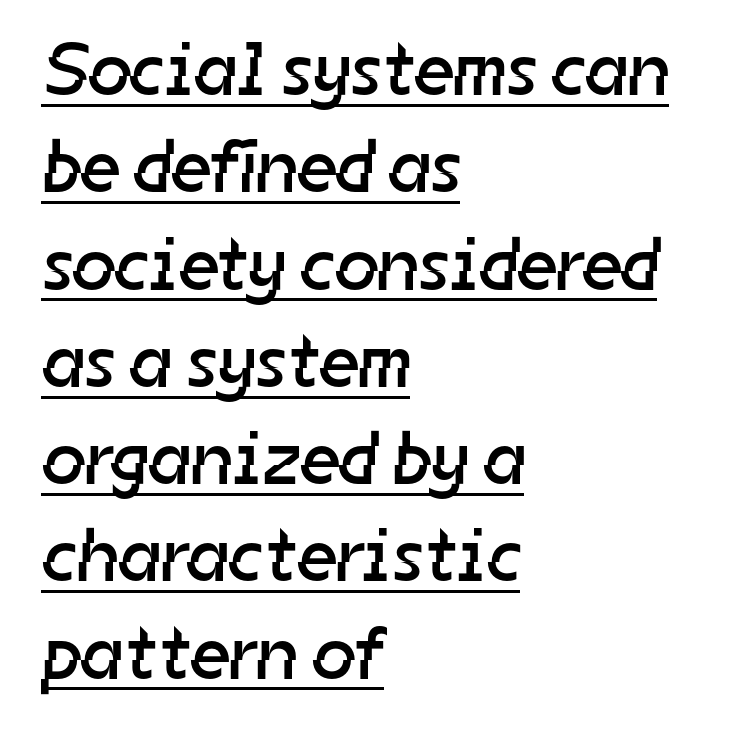
Q: Is the text bold? A: No.
Q: Is the typeface a serif or a sans-serif typeface? A: Sans-serif.
Q: Is the text underlined? A: Yes.
Q: How is the paragraph aligned? A: Left-aligned.
Q: Is the spacing between letters normal or unusually wide? A: Normal.
Q: Is the spacing between lines tight, normal or loose? A: Normal.
Q: Width (condensed, normal, or wide)? A: Normal.
Q: Stroke contrast? A: Low.
Q: x-height? A: Medium.
Q: Monospaced? A: No.
